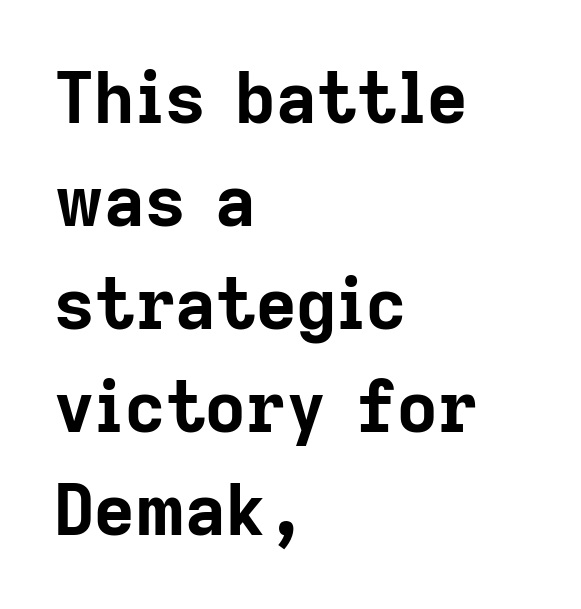
Is this a fixed-width face? No — the glyphs have proportional, varying widths. Nothing sits at the stroke ends, so this counts as sans-serif. Short and long lines alike share a common starting point at left. Descenders are the only things crossing below the line. Compared with an ordinary text face, these strokes are far heavier — a full bold.
